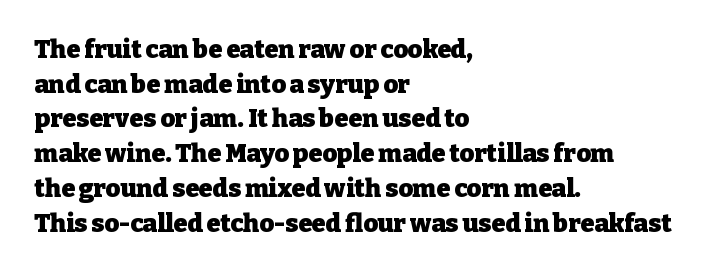
{"italic": "no", "bold": "yes", "underline": "no", "align": "left", "line_spacing": "normal", "line_spacing_ratio": 1.39, "letter_spacing": "normal", "letter_spacing_em": 0.0, "glyph_px": 25}
